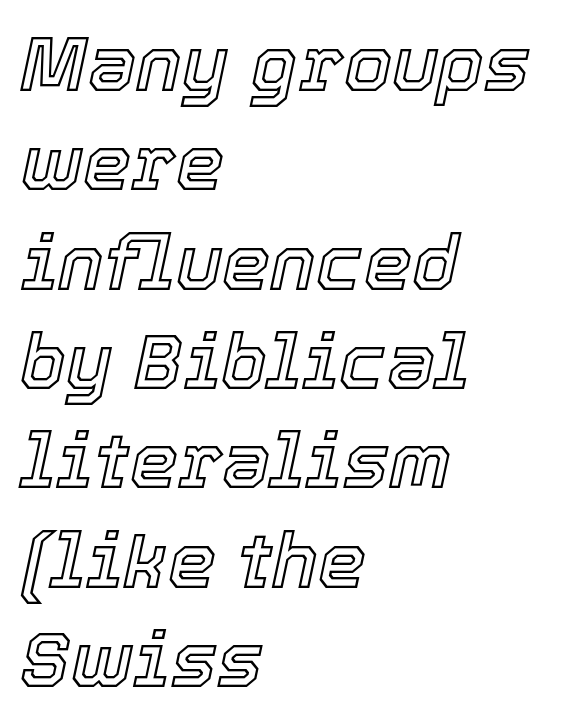
The letters advance in unequal steps, a hallmark of proportional type. This sample uses an oblique cut, with every glyph tilted off the vertical. Horizontal alignment here is leftward, the default for most running prose. Vertically, the passage feels balanced, rows spaced as you'd expect. Is the letter spacing exaggerated? No — it looks like the ordinary default. Beneath every word, the page is bare.
